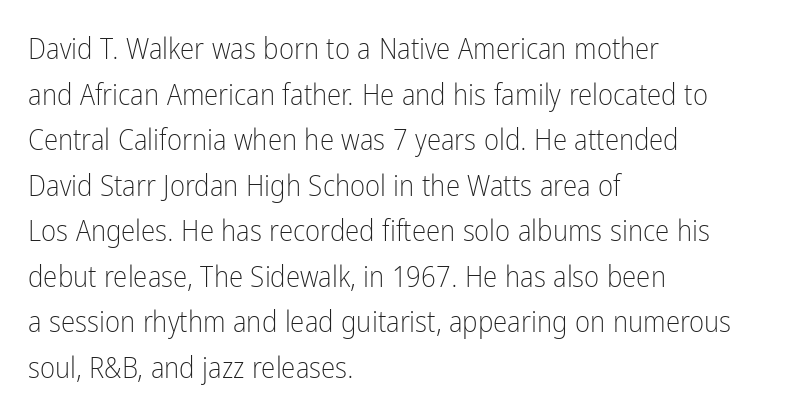
Leading: standard. This sample has the flowing, uneven cadence of proportional lettering. No chunkiness to these letters — they're not bold. Underlining? Definitely not there. Inter-character spacing is left at the font's built-in metrics.
